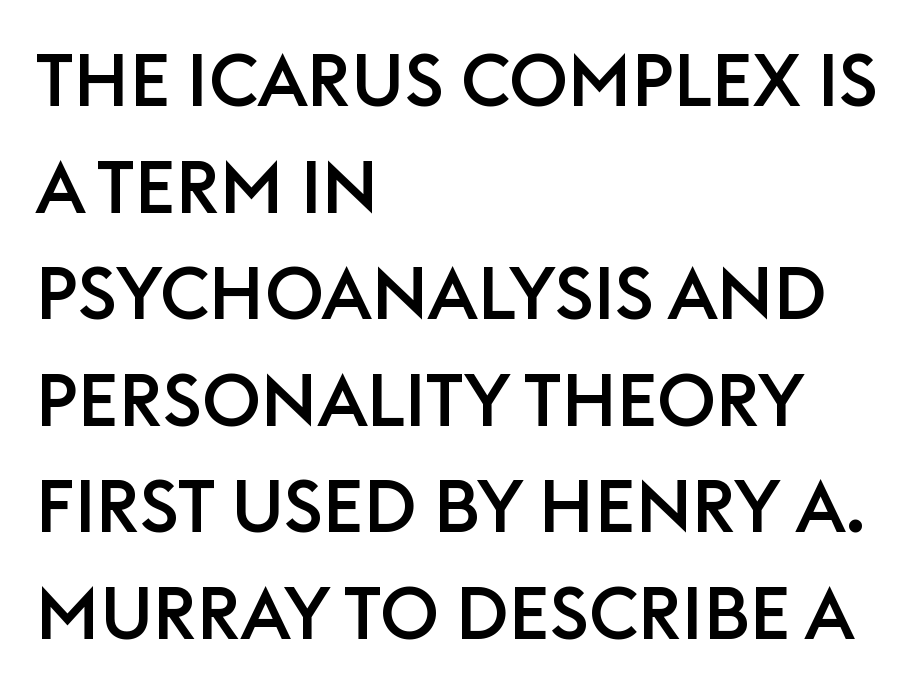
Serifs: no, the terminals of the letterforms are clean. Ascenders rise straight up at ninety degrees. The rendering anchors every line to the left-hand side. Decoration check: the copy has no underline. Students, note that the glyphs here touch the page at normal intervals. The vertical gap from one line to the next is medium.
